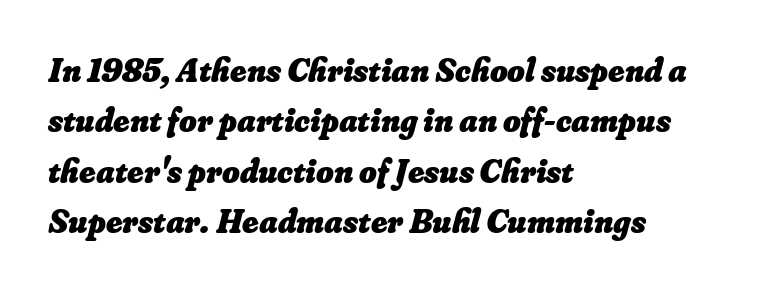
Q: Is the text bold? A: Yes.
Q: Is the text underlined? A: No.
Q: How is the paragraph aligned? A: Left-aligned.
Q: Is the spacing between letters normal or unusually wide? A: Normal.
Q: Is the spacing between lines tight, normal or loose? A: Normal.
Q: Width (condensed, normal, or wide)? A: Normal.
Q: Stroke contrast? A: Low.
Q: x-height? A: Small.
Q: Monospaced? A: No.
